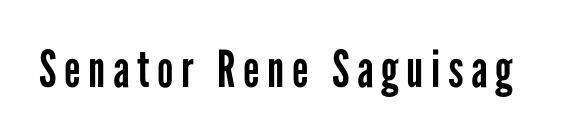
{"serif": "no", "italic": "no", "bold": "no", "weight": "regular", "width": "condensed", "stroke_contrast": "low", "x_height": "medium", "monospaced": "no", "underline": "no", "glyph_px": 51}
